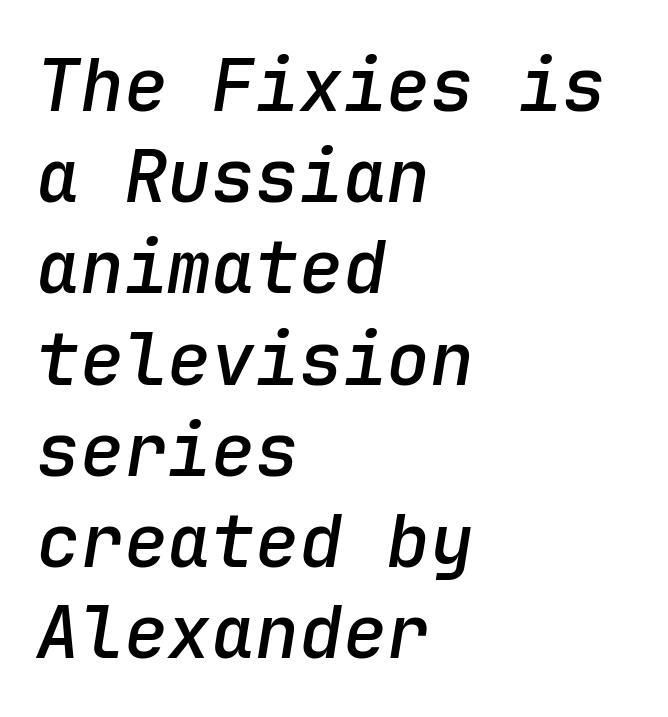
The image shows 73 px semibold type, italic (leaning right), monospaced; set left-aligned, normal line spacing (1.25x), normal letter spacing, not underlined; low stroke contrast and a medium x-height.
